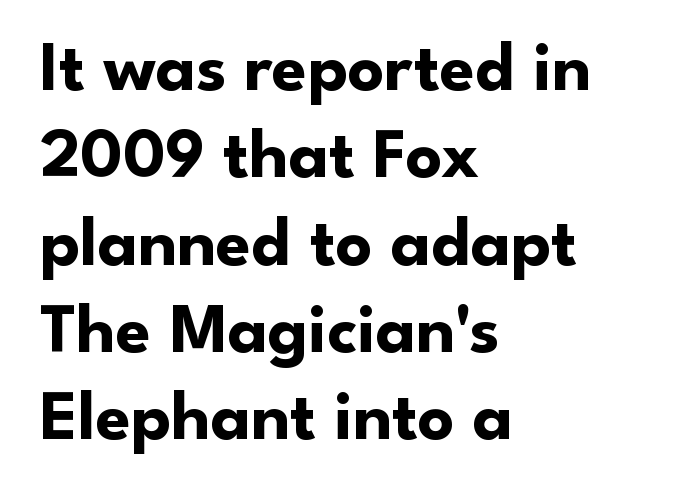
Casual observation: everything's shoved over to the left. Note the varied advance widths — an 'i' is clearly narrower than an 'm'. Underline: absent. What stands out about the letter spacing? Nothing — it is the standard amount. The font family rendered here belongs to the sans-serif group. Thick stems and heavy bowls — unmistakably bold.
